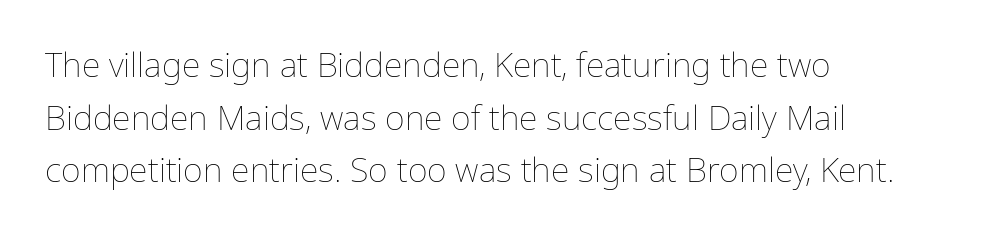
This sample is left-justified, so line endings fall wherever the words run out. Every stem runs plumb, perpendicular to the baseline. Think standard paragraph weight, or any step lighter than that. Proportional: the letters do not fall into vertical columns. In terms of letterspacing, this is plain default setting. Vertically, the passage feels balanced, rows spaced as you'd expect.
